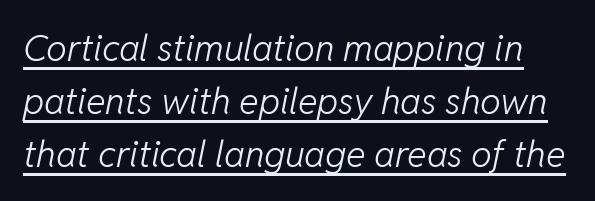
{"italic": "yes", "lean": "right", "slant_degrees": 11, "bold": "no", "weight": "light", "width": "normal", "stroke_contrast": "low", "x_height": "medium", "monospaced": "no", "underline": "yes", "line_spacing": "normal", "line_spacing_ratio": 1.43, "letter_spacing": "normal", "letter_spacing_em": 0.0, "glyph_px": 37}
